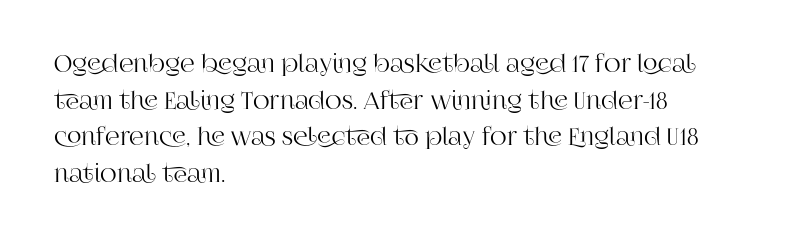
{"italic": "no", "underline": "no", "align": "left", "line_spacing": "normal", "line_spacing_ratio": 1.59, "letter_spacing": "normal", "letter_spacing_em": 0.0, "glyph_px": 23}
